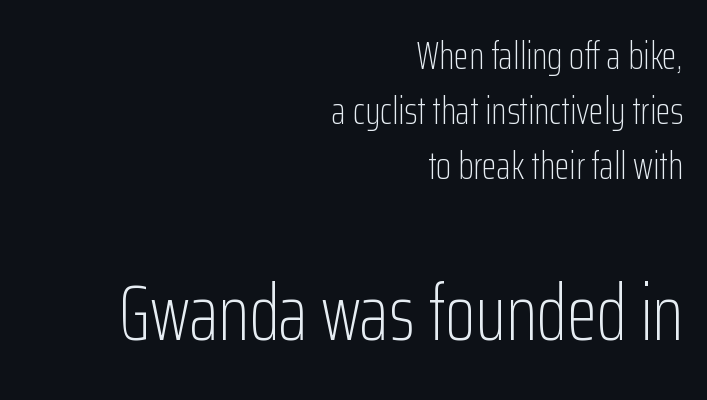
Q: Is the text bold? A: No.
Q: Is the text italic (slanted)? A: No, it is upright.
Q: Is the typeface a serif or a sans-serif typeface? A: Sans-serif.
Q: Is the text underlined? A: No.
Q: How is the paragraph aligned? A: Right-aligned.
Q: Is the spacing between letters normal or unusually wide? A: Normal.
Q: Is the spacing between lines tight, normal or loose? A: Normal.
Q: Which block of text is set in a larger size, the first (top) or the second (bottom)? A: The second (bottom) one.
Q: Width (condensed, normal, or wide)? A: Condensed.
Q: Stroke contrast? A: Low.
Q: x-height? A: Medium.
Q: Monospaced? A: No.
